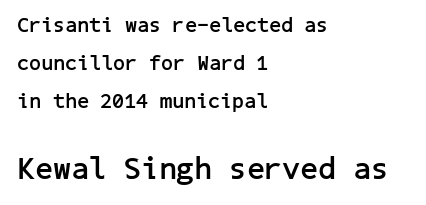
Does the type have serifs? No, each stem ends abruptly. Which of the two is more prominent by size? The second, at the bottom. These lines are set flush left with a ragged right edge. Only glyphs here, with clear space below each row. The specimen reads as upright at a glance. The face used here is rendered with its standard letterfit.
